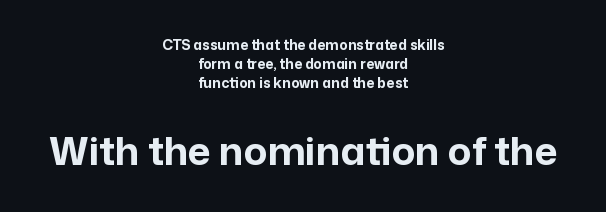
The image shows 39 px bold sans-serif type, upright; set centered, normal line spacing (1.35x), normal letter spacing, not underlined; the second (bottom) block is 2.79x larger; low stroke contrast and a medium x-height.
